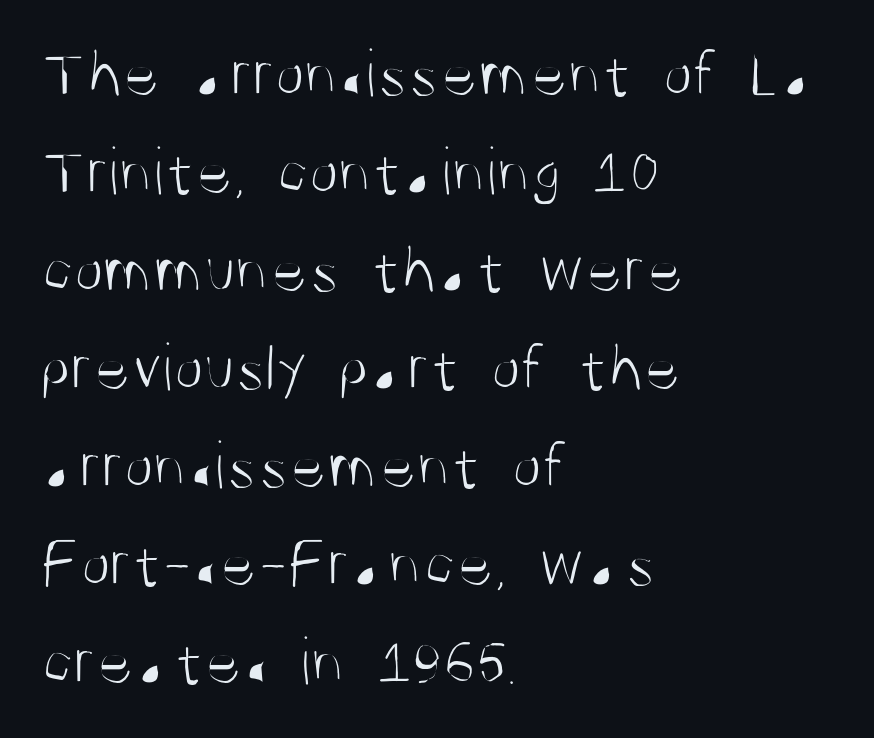
Here the glyphs are tracked normally, forming tight word shapes. Vertical stems look standard width or narrower in stroke. Examine the stroke ends and you'll find no serifs. If you drew a line through each stem, it would be perfectly vertical.
